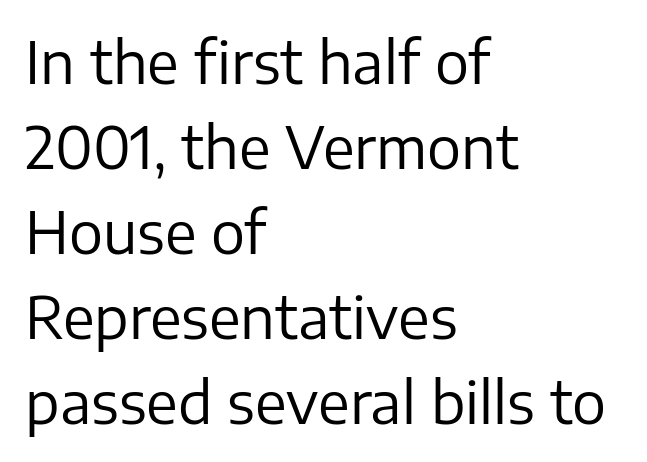
Q: Is the text bold? A: No.
Q: Is the text italic (slanted)? A: No, it is upright.
Q: Is the typeface a serif or a sans-serif typeface? A: Sans-serif.
Q: Is the text underlined? A: No.
Q: How is the paragraph aligned? A: Left-aligned.
Q: Is the spacing between letters normal or unusually wide? A: Normal.
Q: Is the spacing between lines tight, normal or loose? A: Normal.
Q: Width (condensed, normal, or wide)? A: Normal.
Q: Stroke contrast? A: Low.
Q: x-height? A: Medium.
Q: Monospaced? A: No.
